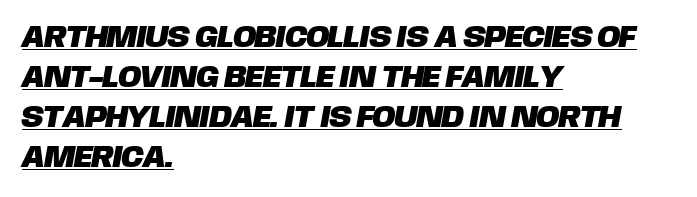
{"serif": "no", "width": "normal", "stroke_contrast": "low", "x_height": "large", "monospaced": "no", "underline": "yes", "align": "left", "line_spacing": "normal", "line_spacing_ratio": 1.29, "letter_spacing": "normal", "letter_spacing_em": 0.0, "glyph_px": 31}
